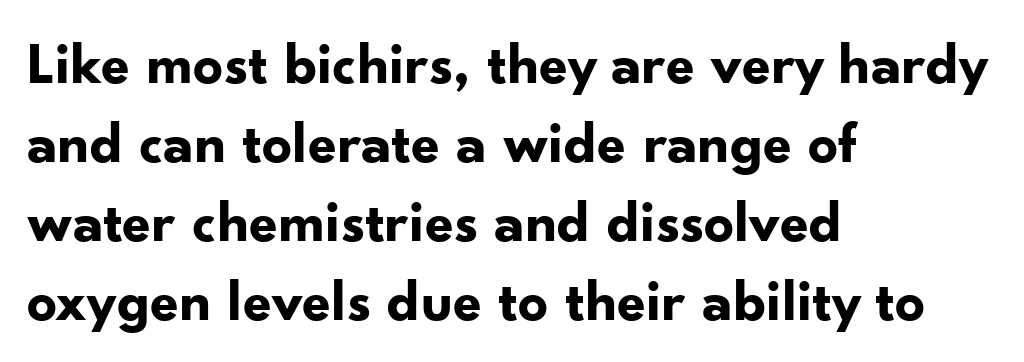
{"serif": "no", "italic": "no", "bold": "yes", "weight": "bold", "width": "normal", "stroke_contrast": "low", "x_height": "small", "monospaced": "no", "underline": "no", "align": "left", "line_spacing": "normal", "line_spacing_ratio": 1.34, "letter_spacing": "normal", "letter_spacing_em": 0.0, "glyph_px": 59}
